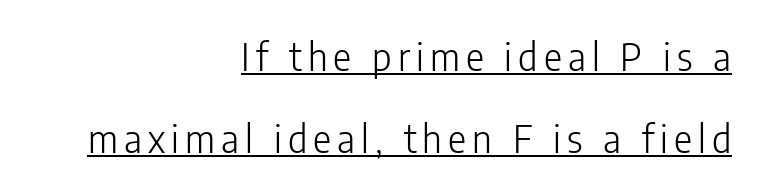
{"serif": "no", "italic": "no", "bold": "no", "weight": "light", "width": "condensed", "stroke_contrast": "low", "x_height": "medium", "monospaced": "no", "underline": "yes", "align": "right", "line_spacing": "loose", "line_spacing_ratio": 2.16, "glyph_px": 38}
